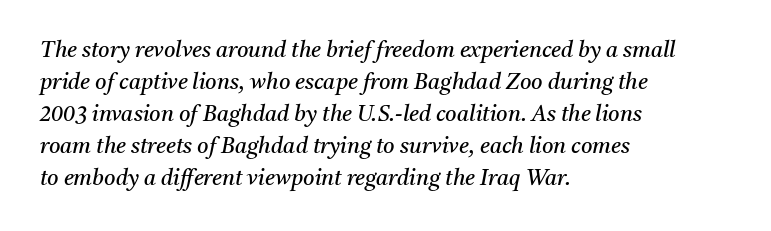
The image shows 22 px text type, italic (leaning right); set left-aligned, normal line spacing (1.45x), normal letter spacing, not underlined.
